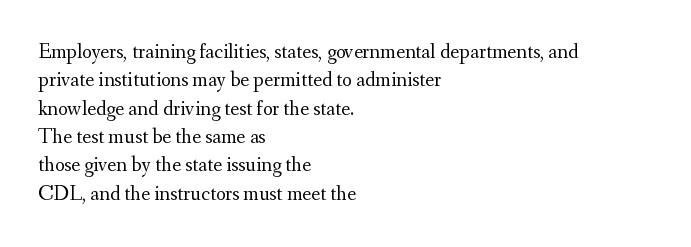
The image shows 21 px text type, upright; set left-aligned, normal line spacing (1.35x), normal letter spacing, not underlined.
